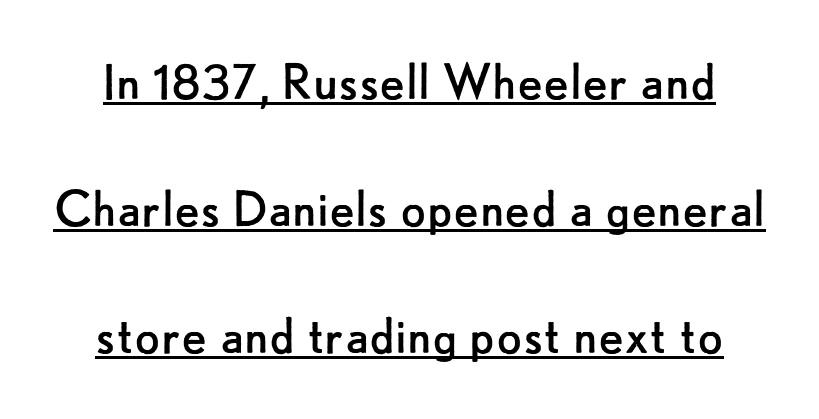
These lines stand farther apart than default settings would place them. This sample has the flowing, uneven cadence of proportional lettering. Nothing sits at the stroke ends, so this counts as sans-serif. In terms of posture, this sample is upright.
